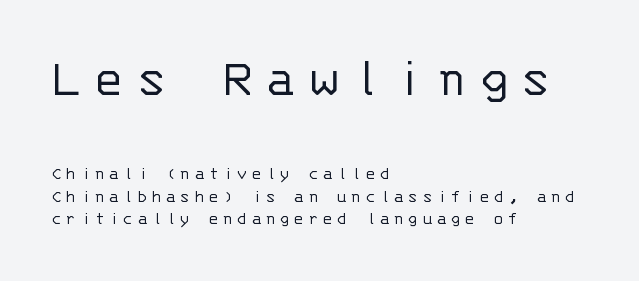
{"serif": "no", "italic": "no", "bold": "no", "weight": "light", "width": "normal", "stroke_contrast": "low", "x_height": "large", "monospaced": "yes", "underline": "no", "align": "left", "line_spacing_ratio": 1.17, "letter_spacing": "wide", "letter_spacing_em": 0.21, "larger_block": "first", "size_ratio": 3.0, "glyph_px": 57}
